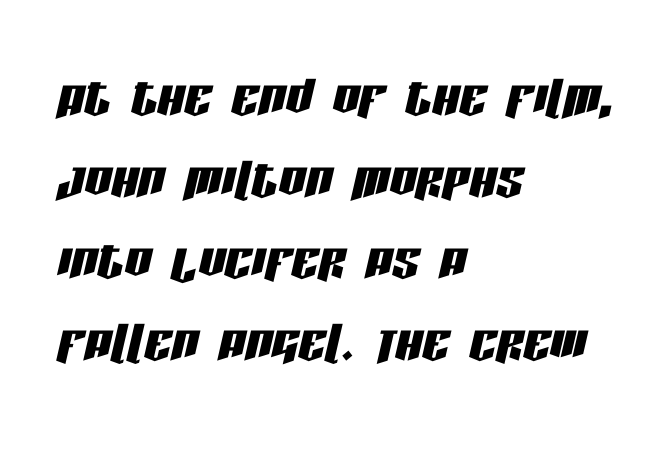
Standard letterfit; no display-style spreading of the glyphs. If you drew a ruler down the left edge, every line would touch it. A clean baseline with only descenders dipping below it. Is this a fixed-width face? No — the glyphs have proportional, varying widths. Observe the lean: these are italic letterforms.
